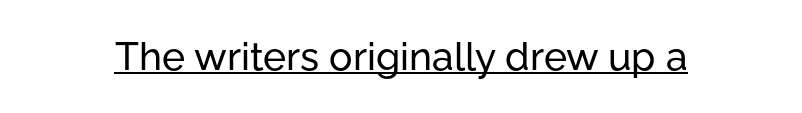
{"serif": "no", "italic": "no", "width": "normal", "stroke_contrast": "low", "x_height": "medium", "monospaced": "no", "underline": "yes", "letter_spacing": "normal", "letter_spacing_em": 0.0, "glyph_px": 39}
